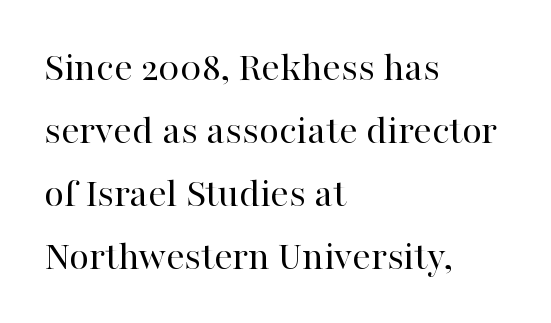
The image shows 41 px regular-weight serif type, upright; set left-aligned, normal line spacing (1.54x), normal letter spacing, not underlined; high stroke contrast and a medium x-height.
